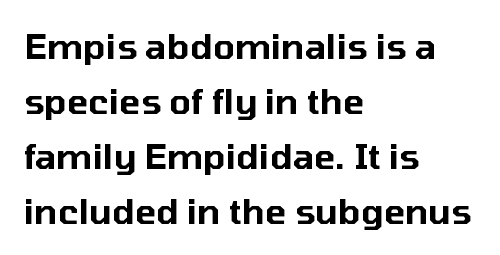
The image shows 35 px sans-serif type, upright; set left-aligned, normal line spacing (1.57x), normal letter spacing, not underlined; low stroke contrast and a medium x-height.
